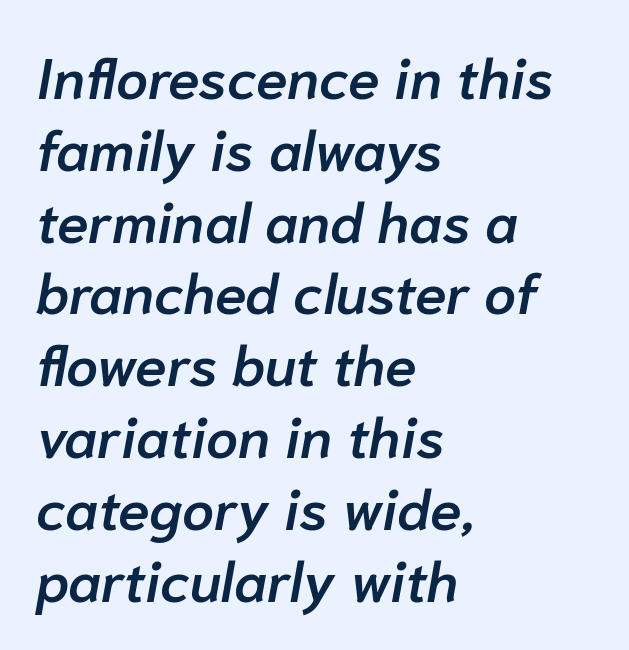
Firm but not heavy-handed strokes: this text is semibold. The axis of the letterforms is tilted away from vertical. These lines are rendered in a variable-pitch font. The type is set solid horizontally, with unmodified tracking. The paragraph has a hard left edge and a soft right edge. Whoever set this chose a conventional vertical rhythm.
